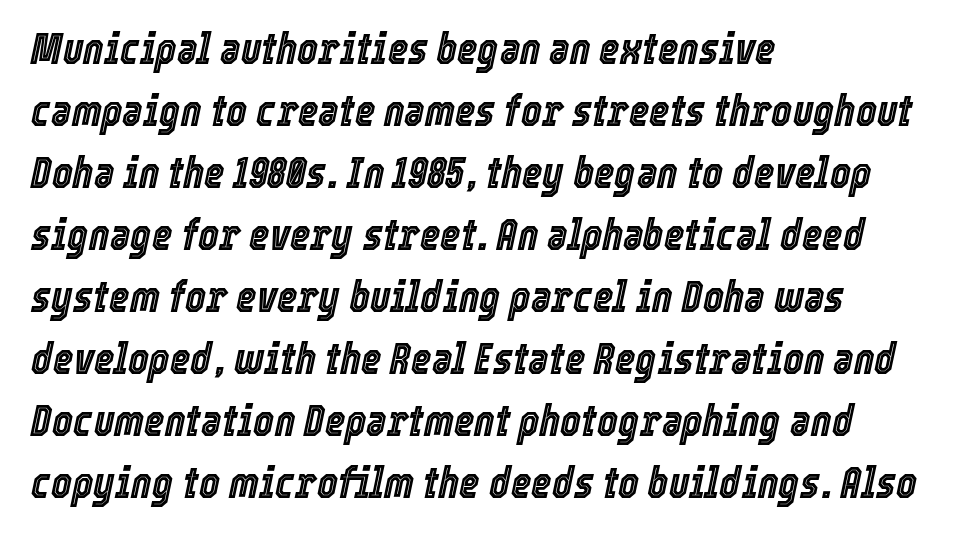
{"italic": "yes", "lean": "right", "slant_degrees": 12, "width": "condensed", "x_height": "medium", "monospaced": "no", "underline": "no", "align": "left", "line_spacing": "normal", "line_spacing_ratio": 1.41, "letter_spacing": "normal", "letter_spacing_em": 0.0, "glyph_px": 44}
